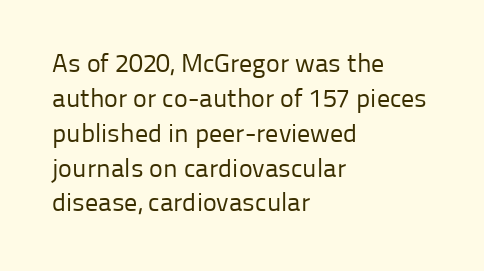
The strip under each line holds only bare page. Short note: letters normally spaced. The axis of the letterforms is exactly vertical. Line spacing here is normal. The rendering anchors every line to the left-hand side.
